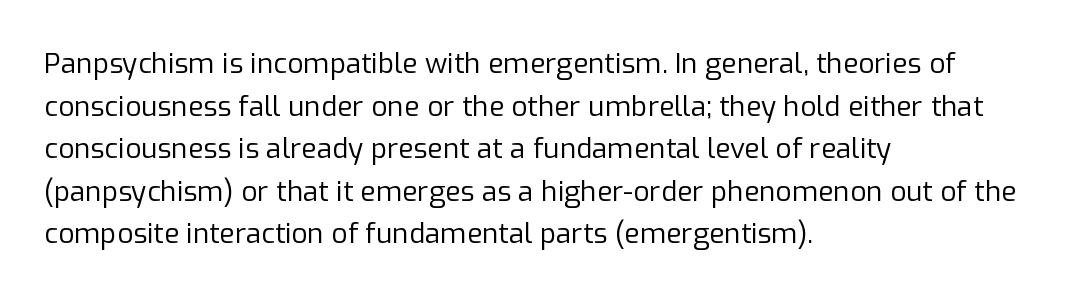
{"serif": "no", "italic": "no", "bold": "no", "weight": "regular", "width": "normal", "stroke_contrast": "low", "x_height": "medium", "monospaced": "no", "underline": "no", "align": "left", "line_spacing": "normal", "line_spacing_ratio": 1.52, "letter_spacing": "normal", "letter_spacing_em": 0.0, "glyph_px": 28}
